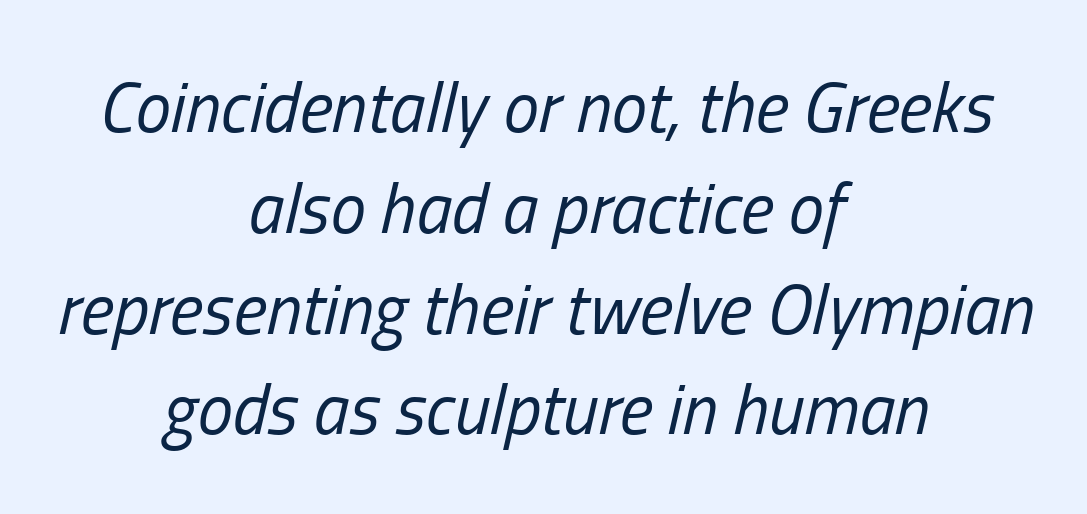
The image shows 71 px regular-weight, condensed type, italic (leaning right); set centered, normal line spacing (1.42x), normal letter spacing, not underlined; low stroke contrast and a medium x-height.
